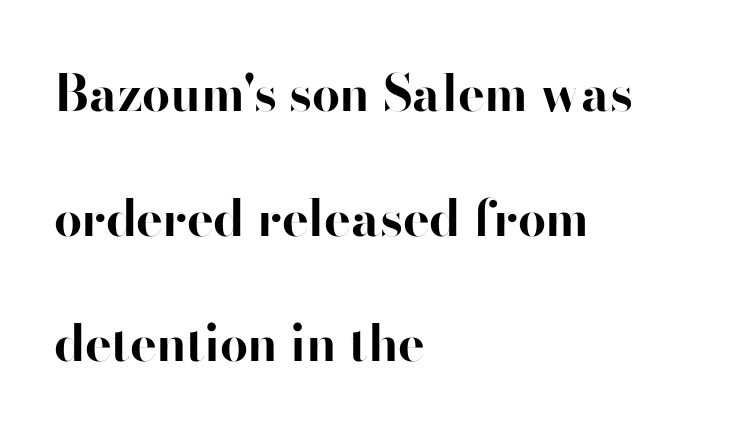
The image shows 50 px bold sans-serif type, upright; set left-aligned, loose line spacing (2.5x), normal letter spacing, not underlined; high stroke contrast and a small x-height.
